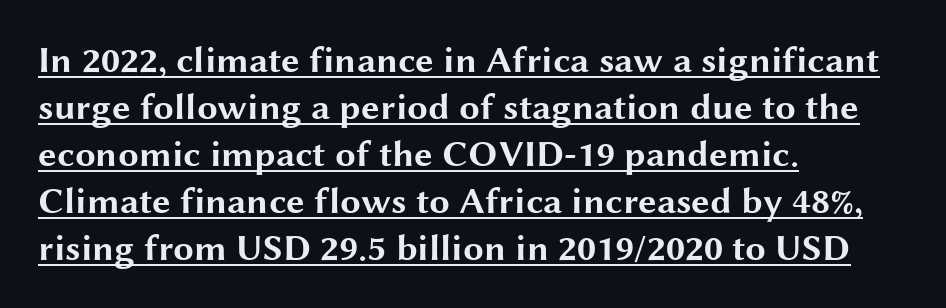
Q: Is the text bold? A: Yes.
Q: Is the text italic (slanted)? A: No, it is upright.
Q: Is the typeface a serif or a sans-serif typeface? A: Sans-serif.
Q: Is the text underlined? A: Yes.
Q: How is the paragraph aligned? A: Left-aligned.
Q: Is the spacing between letters normal or unusually wide? A: Normal.
Q: Is the spacing between lines tight, normal or loose? A: Normal.
Q: Width (condensed, normal, or wide)? A: Wide.
Q: Stroke contrast? A: Medium.
Q: x-height? A: Medium.
Q: Monospaced? A: No.
